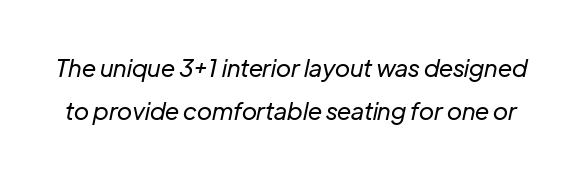
The image shows 24 px text type, italic (leaning right); set line spacing 1.81x, normal letter spacing, not underlined.
